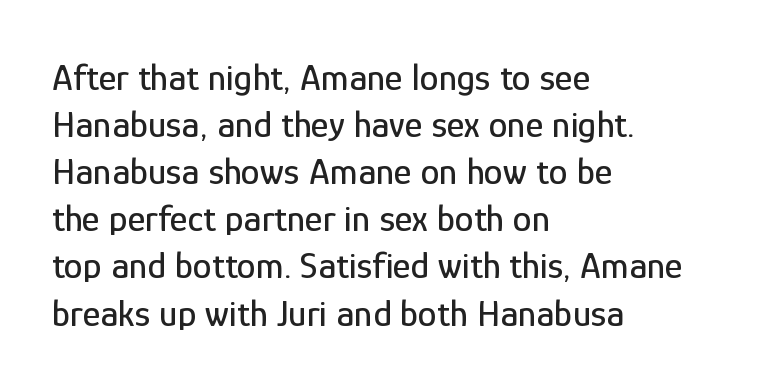
Q: Is the text italic (slanted)? A: No, it is upright.
Q: Is the typeface a serif or a sans-serif typeface? A: Sans-serif.
Q: Is the text underlined? A: No.
Q: How is the paragraph aligned? A: Left-aligned.
Q: Is the spacing between letters normal or unusually wide? A: Normal.
Q: Width (condensed, normal, or wide)? A: Condensed.
Q: Stroke contrast? A: Low.
Q: x-height? A: Medium.
Q: Monospaced? A: No.
